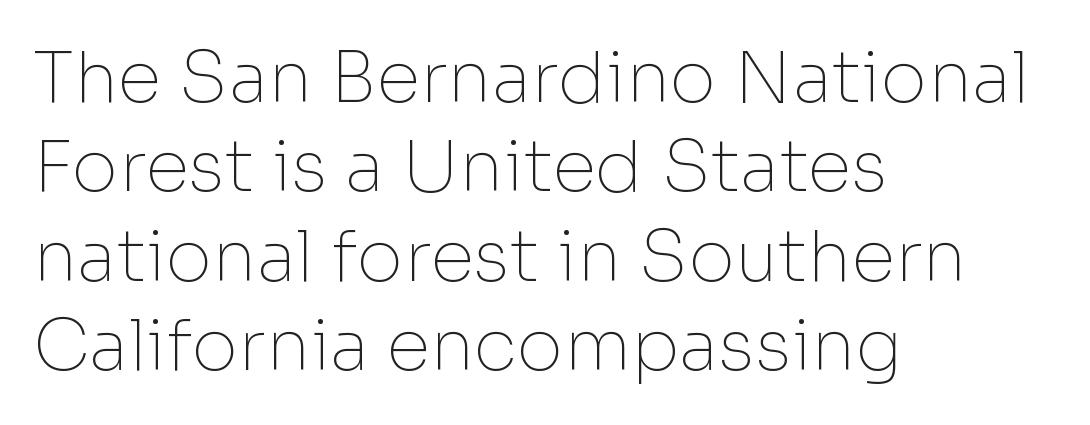
You could call the tracking neutral — neither tight nor loose. Quick note: underline off. Line starts are locked; line ends wander. Summary of weight: not heavy and not bold. The face used here is a sans, in the tradition of grotesques and geometrics.
